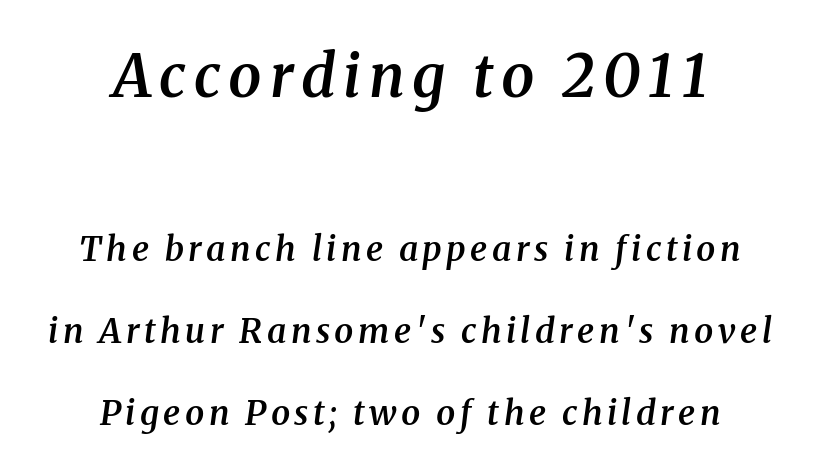
{"serif": "yes", "italic": "yes", "lean": "right", "slant_degrees": 8, "bold": "semi", "weight": "semibold", "width": "normal", "stroke_contrast": "medium", "x_height": "medium", "monospaced": "no", "underline": "no", "align": "center", "line_spacing": "loose", "line_spacing_ratio": 2.41, "larger_block": "first", "size_ratio": 1.74, "glyph_px": 59}
